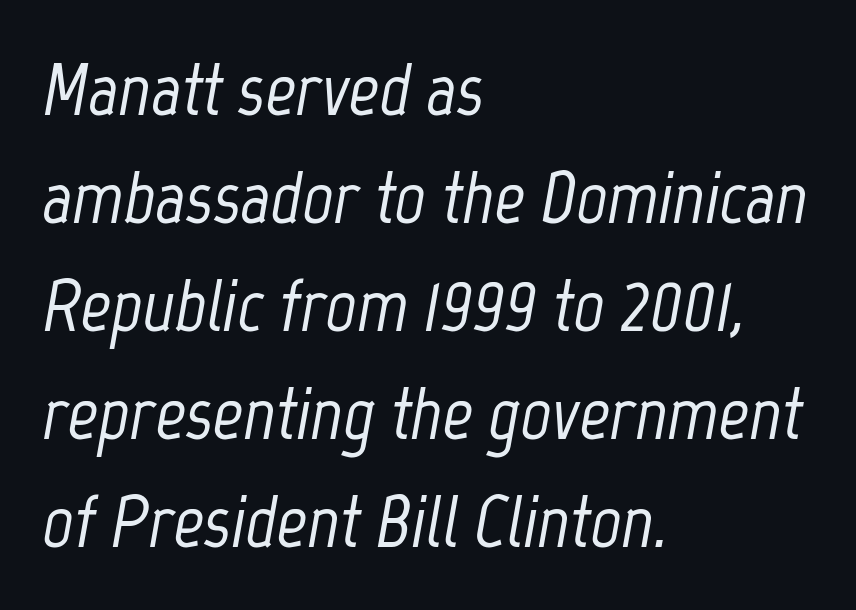
Q: Is the text italic (slanted)? A: Yes, it leans right by about 12 degrees.
Q: Is the text underlined? A: No.
Q: How is the paragraph aligned? A: Left-aligned.
Q: Is the spacing between letters normal or unusually wide? A: Normal.
Q: Is the spacing between lines tight, normal or loose? A: Normal.
Q: Width (condensed, normal, or wide)? A: Condensed.
Q: Stroke contrast? A: Low.
Q: x-height? A: Medium.
Q: Monospaced? A: No.
